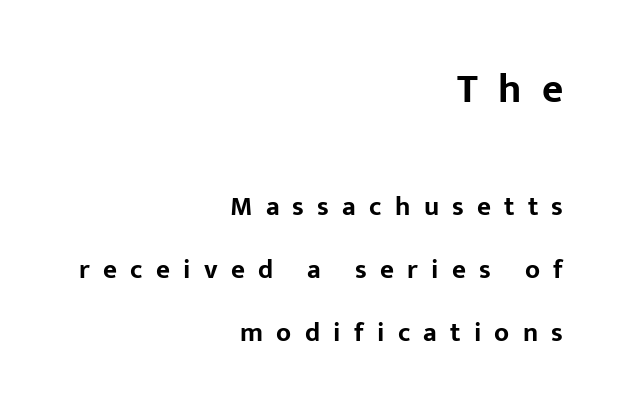
{"serif": "no", "italic": "no", "bold": "yes", "weight": "bold", "width": "normal", "stroke_contrast": "low", "x_height": "medium", "monospaced": "no", "underline": "no", "align": "right", "line_spacing": "loose", "line_spacing_ratio": 2.34, "letter_spacing": "wide", "letter_spacing_em": 0.49, "larger_block": "first", "size_ratio": 1.52, "glyph_px": 41}
